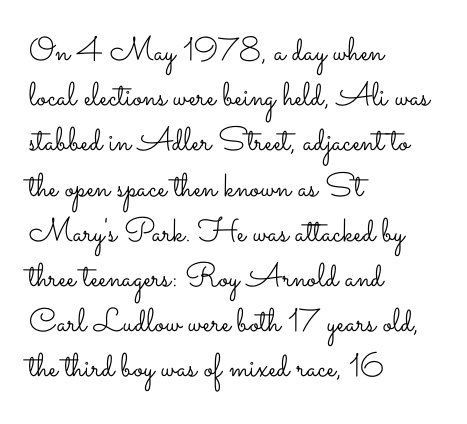
{"bold": "no", "weight": "light", "width": "wide", "stroke_contrast": "low", "x_height": "small", "monospaced": "no", "underline": "no", "align": "left", "line_spacing": "normal", "line_spacing_ratio": 1.37, "letter_spacing": "normal", "letter_spacing_em": 0.0, "glyph_px": 33}
